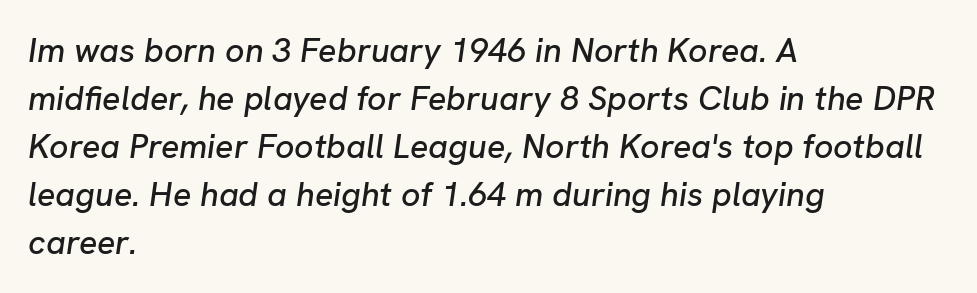
{"italic": "yes", "lean": "right", "slant_degrees": 8, "width": "normal", "stroke_contrast": "low", "x_height": "medium", "monospaced": "no", "underline": "no", "align": "left", "line_spacing": "normal", "line_spacing_ratio": 1.41, "letter_spacing": "normal", "letter_spacing_em": 0.0, "glyph_px": 34}
